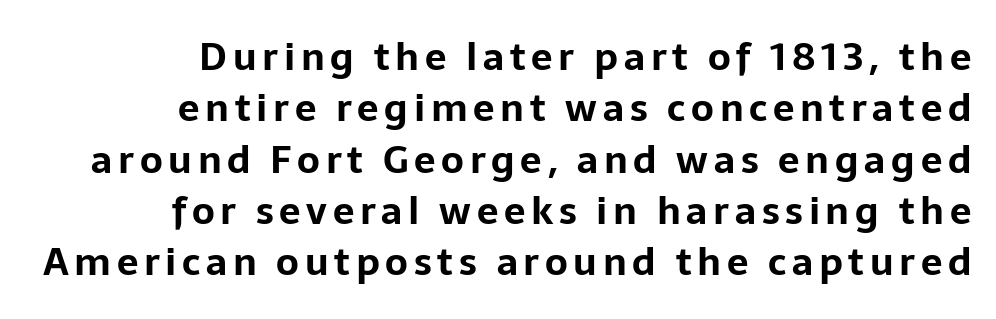
The image shows 38 px bold sans-serif type, upright; set right-aligned, normal line spacing (1.35x), not underlined; low stroke contrast and a medium x-height.
